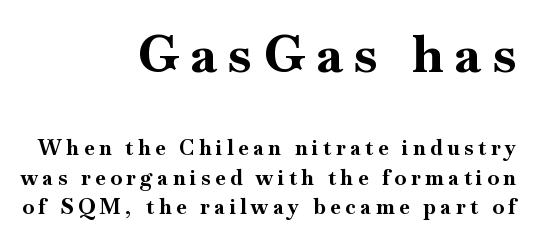
Q: Is the text bold? A: Yes.
Q: Is the text italic (slanted)? A: No, it is upright.
Q: Is the typeface a serif or a sans-serif typeface? A: Serif.
Q: Is the text underlined? A: No.
Q: How is the paragraph aligned? A: Right-aligned.
Q: Is the spacing between letters normal or unusually wide? A: Unusually wide.
Q: Is the spacing between lines tight, normal or loose? A: Normal.
Q: Which block of text is set in a larger size, the first (top) or the second (bottom)? A: The first (top) one.
Q: Width (condensed, normal, or wide)? A: Normal.
Q: Stroke contrast? A: High.
Q: x-height? A: Small.
Q: Monospaced? A: No.
